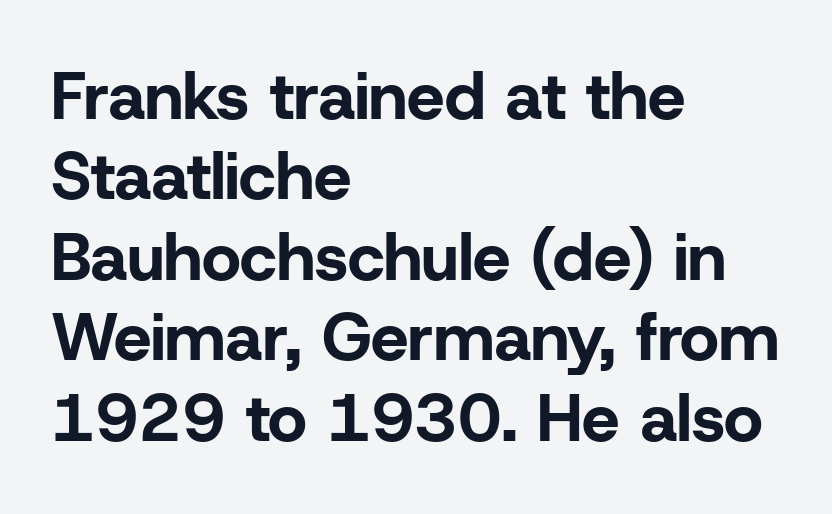
Q: Is the text bold? A: Yes.
Q: Is the text italic (slanted)? A: No, it is upright.
Q: Is the typeface a serif or a sans-serif typeface? A: Sans-serif.
Q: Is the text underlined? A: No.
Q: How is the paragraph aligned? A: Left-aligned.
Q: Is the spacing between letters normal or unusually wide? A: Normal.
Q: Width (condensed, normal, or wide)? A: Normal.
Q: Stroke contrast? A: Low.
Q: x-height? A: Medium.
Q: Monospaced? A: No.
